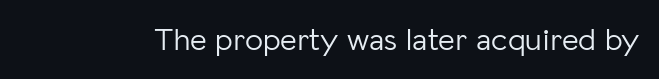
Q: Is the text bold? A: No.
Q: Is the text italic (slanted)? A: No, it is upright.
Q: Is the typeface a serif or a sans-serif typeface? A: Sans-serif.
Q: Is the text underlined? A: No.
Q: Is the spacing between letters normal or unusually wide? A: Normal.
Q: Width (condensed, normal, or wide)? A: Normal.
Q: Stroke contrast? A: Low.
Q: x-height? A: Medium.
Q: Monospaced? A: No.
